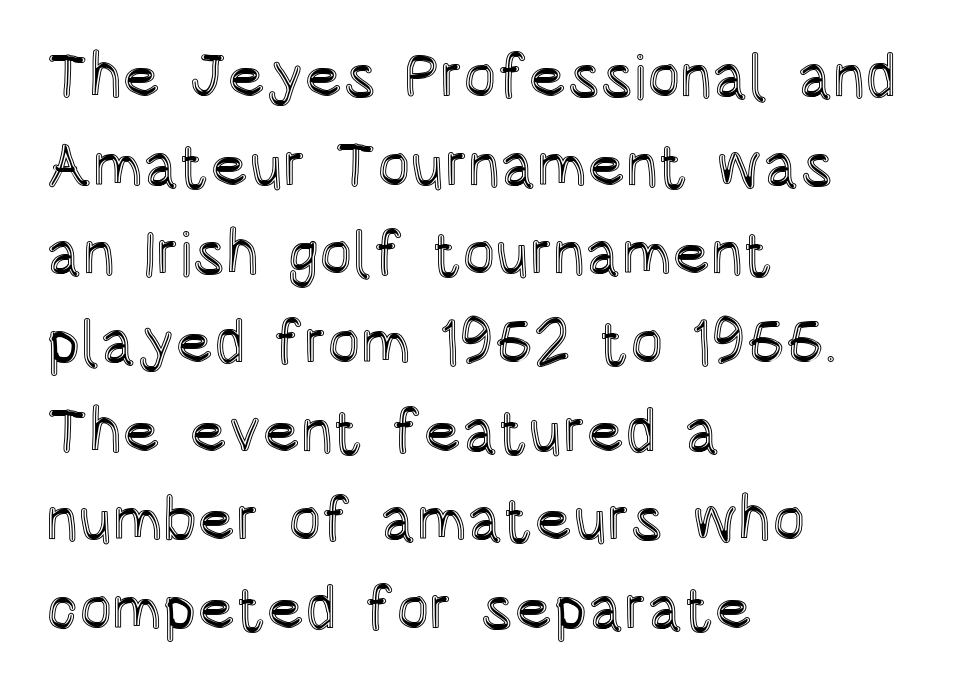
Q: Is the text italic (slanted)? A: No, it is upright.
Q: Is the text underlined? A: No.
Q: How is the paragraph aligned? A: Left-aligned.
Q: Is the spacing between letters normal or unusually wide? A: Normal.
Q: Is the spacing between lines tight, normal or loose? A: Normal.
Q: Width (condensed, normal, or wide)? A: Condensed.
Q: x-height? A: Large.
Q: Monospaced? A: No.
